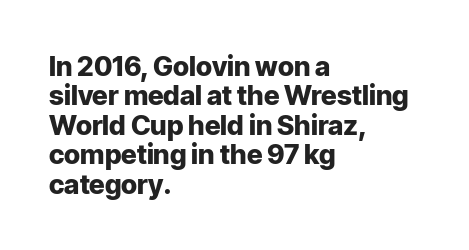
No word sits above an underline. A classic flush-left, rag-right setting is used for this passage. The rendering uses a small line-height, squeezing the rows. There is no visible air inserted between adjacent glyphs. Vertical strokes here are truly vertical. Weight check: bold — yes, fully.
